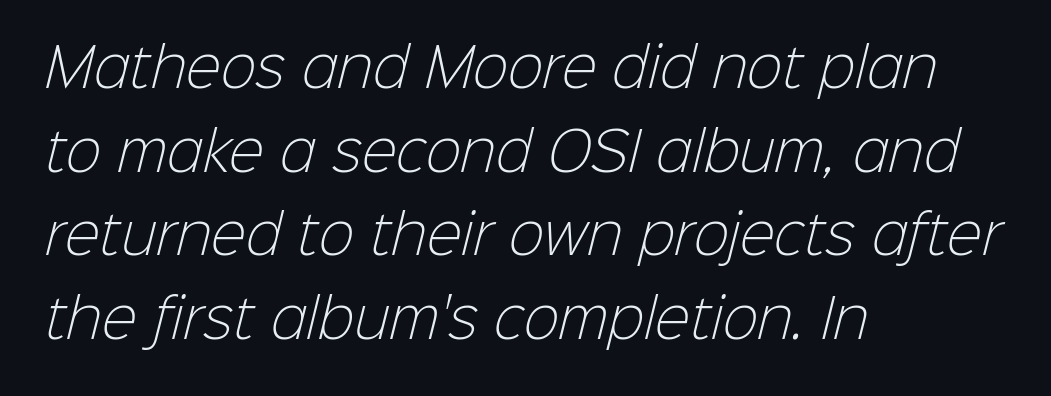
Q: Is the text bold? A: No.
Q: Is the typeface a serif or a sans-serif typeface? A: Sans-serif.
Q: Is the text underlined? A: No.
Q: How is the paragraph aligned? A: Left-aligned.
Q: Is the spacing between letters normal or unusually wide? A: Normal.
Q: Is the spacing between lines tight, normal or loose? A: Normal.
Q: Width (condensed, normal, or wide)? A: Normal.
Q: Stroke contrast? A: Low.
Q: x-height? A: Medium.
Q: Monospaced? A: No.
